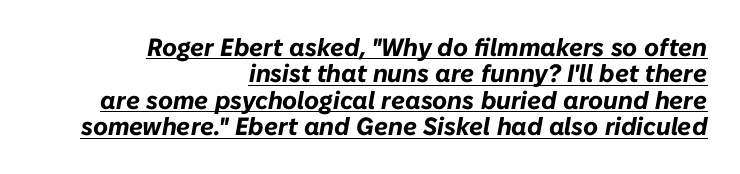
Observe the lean: these are italic letterforms. One-word summary of the alignment: right. Honestly, the rows look squashed on top of each other. The glyphs are accompanied by a horizontal stroke just below them.
